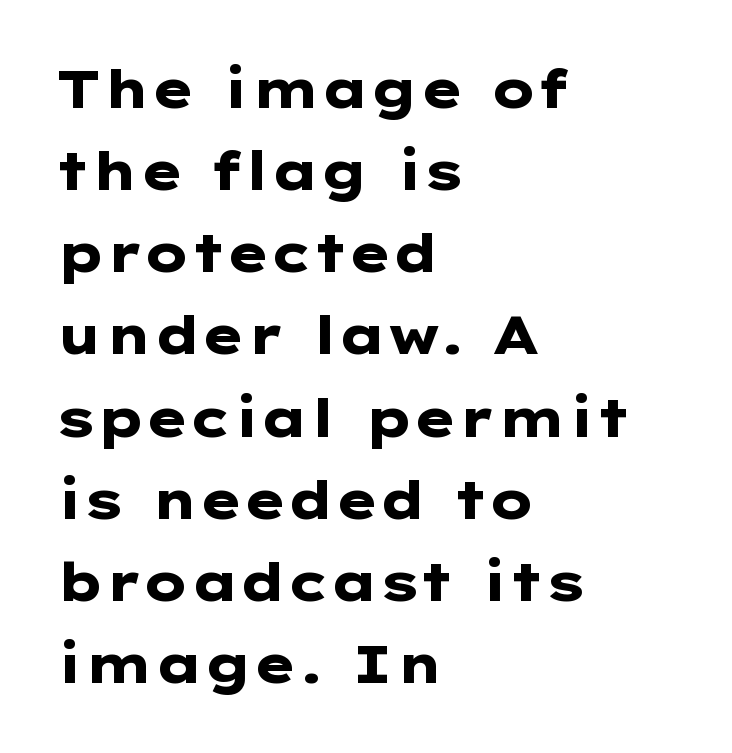
Q: Is the text bold? A: Yes.
Q: Is the text italic (slanted)? A: No, it is upright.
Q: Is the typeface a serif or a sans-serif typeface? A: Sans-serif.
Q: Is the text underlined? A: No.
Q: How is the paragraph aligned? A: Left-aligned.
Q: Is the spacing between letters normal or unusually wide? A: Normal.
Q: Is the spacing between lines tight, normal or loose? A: Normal.
Q: Width (condensed, normal, or wide)? A: Wide.
Q: Stroke contrast? A: Low.
Q: x-height? A: Medium.
